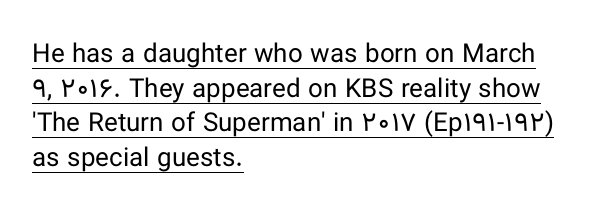
Q: Is the text bold? A: No.
Q: Is the text italic (slanted)? A: No, it is upright.
Q: Is the text underlined? A: Yes.
Q: How is the paragraph aligned? A: Left-aligned.
Q: Is the spacing between letters normal or unusually wide? A: Normal.
Q: Is the spacing between lines tight, normal or loose? A: Normal.
